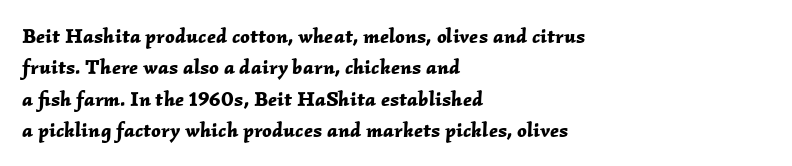
{"italic": "yes", "lean": "right", "slant_degrees": 2, "bold": "yes", "underline": "no", "align": "left", "line_spacing": "normal", "line_spacing_ratio": 1.49, "letter_spacing": "normal", "letter_spacing_em": 0.0, "glyph_px": 21}
